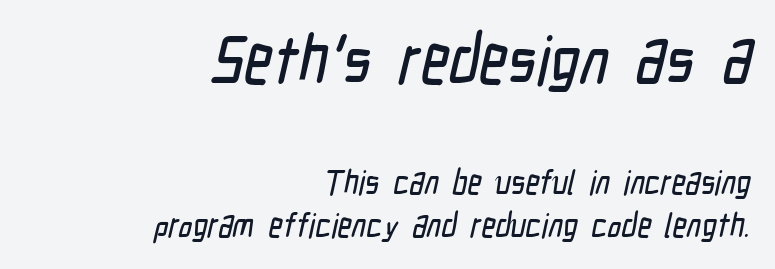
Proportional: the letters do not fall into vertical columns. Is this a sans? Yes — the strokes have no serifs. Observe the ordinary spacing: letters are neighbours, not strangers. The setting favours the right margin, as signatures and pull-quotes sometimes do. Whoever set this chose a conventional vertical rhythm.
